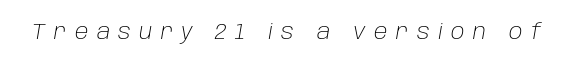
Q: Is the text bold? A: No.
Q: Is the text italic (slanted)? A: Yes, it leans right by about 10 degrees.
Q: Is the text underlined? A: No.
Q: Is the spacing between letters normal or unusually wide? A: Unusually wide.
